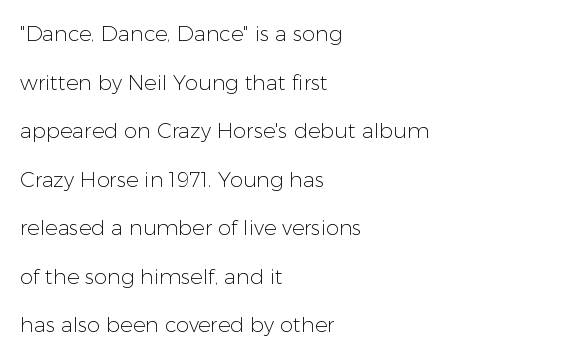
{"italic": "no", "bold": "no", "underline": "no", "align": "left", "line_spacing": "loose", "line_spacing_ratio": 2.31, "letter_spacing": "normal", "letter_spacing_em": 0.0, "glyph_px": 21}
